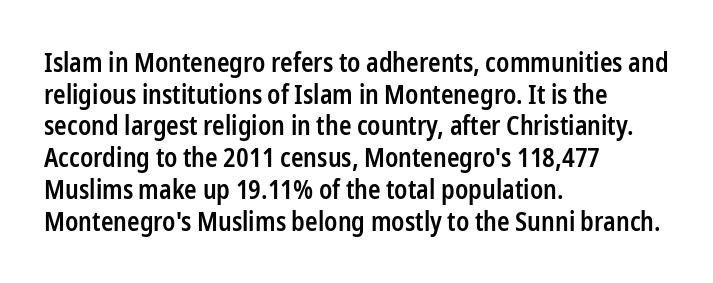
The image shows 26 px text type, upright; set left-aligned, line spacing 1.22x, normal letter spacing, not underlined.
